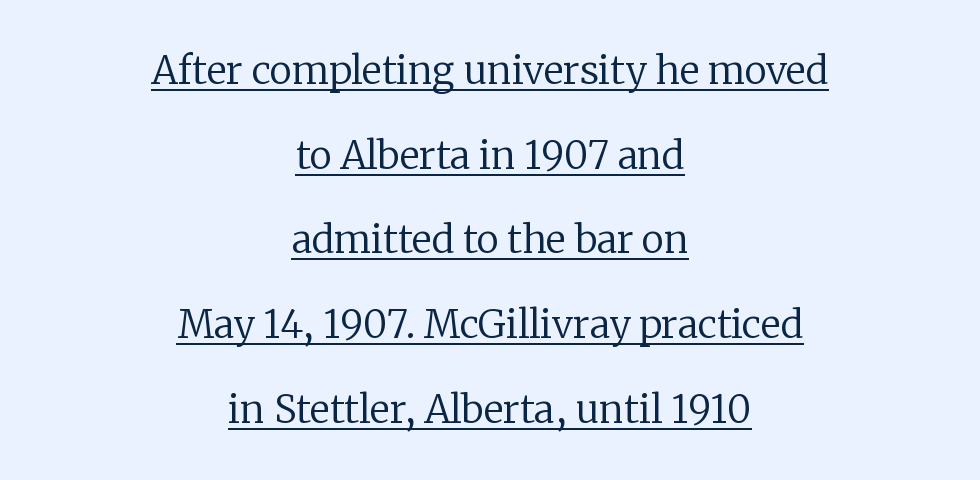
Check the space under the baseline: a stroke is drawn there. Observe the serifs anchoring each vertical stroke in this sample. Proportional: the letters do not fall into vertical columns. If you drew a line through each stem, it would be perfectly vertical.
